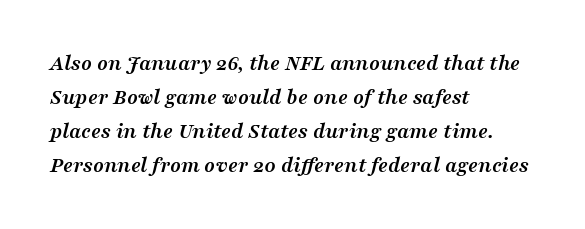
The rendering uses a bold face; every stroke is thick and dark. Honestly, there is no underline to notice here at all. When letters slant like this, we call the style italic. The lines in this sample share a left origin and differ only in where they stop. Regular leading. The rendering keeps characters at their native spacing.
